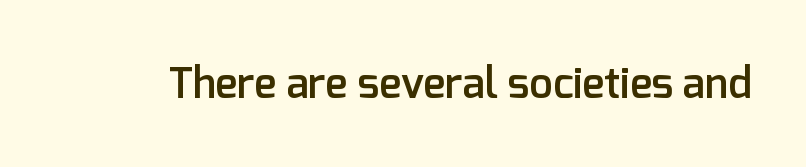
Q: Is the text bold? A: Semi-bold.
Q: Is the text italic (slanted)? A: No, it is upright.
Q: Is the typeface a serif or a sans-serif typeface? A: Sans-serif.
Q: Is the text underlined? A: No.
Q: Is the spacing between letters normal or unusually wide? A: Normal.
Q: Width (condensed, normal, or wide)? A: Normal.
Q: Stroke contrast? A: Low.
Q: x-height? A: Medium.
Q: Monospaced? A: No.
